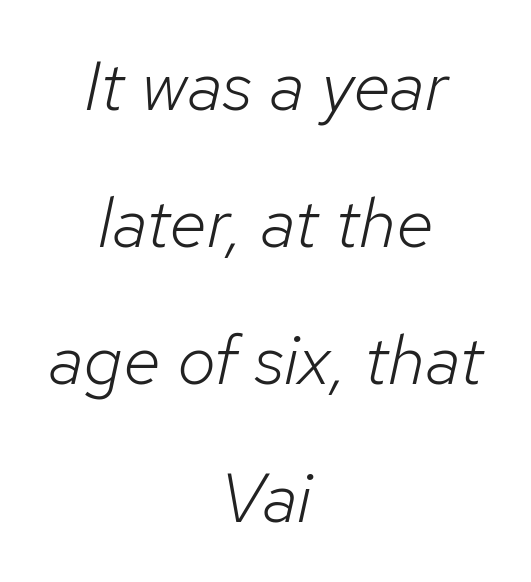
Baseline-to-baseline distance is far greater than the letter height. Letter spacing: default. The typeface has the unassuming heft of standard copy or less. This is oblique type, the kind used for emphasis or titles.
